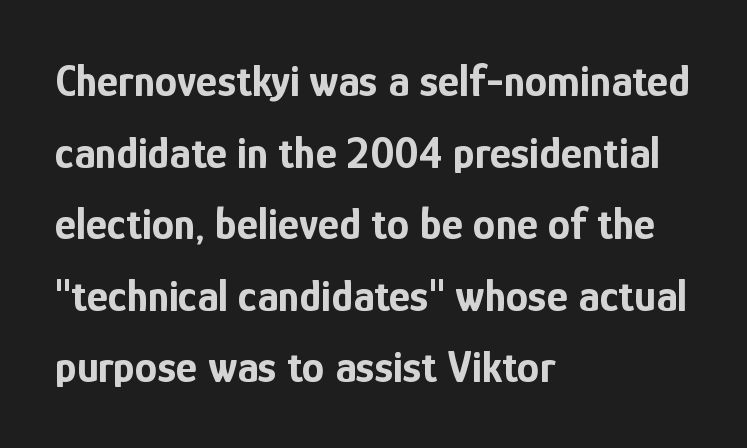
Q: Is the text bold? A: Yes.
Q: Is the text italic (slanted)? A: No, it is upright.
Q: Is the typeface a serif or a sans-serif typeface? A: Sans-serif.
Q: Is the text underlined? A: No.
Q: How is the paragraph aligned? A: Left-aligned.
Q: Is the spacing between letters normal or unusually wide? A: Normal.
Q: Is the spacing between lines tight, normal or loose? A: Normal.
Q: Width (condensed, normal, or wide)? A: Condensed.
Q: Stroke contrast? A: Low.
Q: x-height? A: Medium.
Q: Monospaced? A: No.
